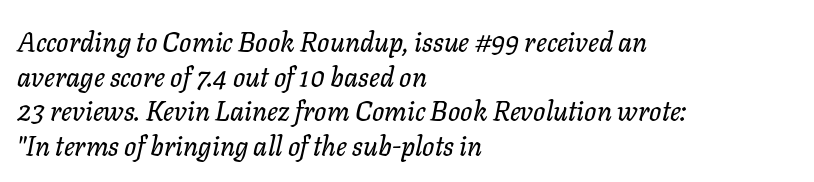
Q: Is the text italic (slanted)? A: Yes, it leans right by about 11 degrees.
Q: Is the text underlined? A: No.
Q: How is the paragraph aligned? A: Left-aligned.
Q: Is the spacing between letters normal or unusually wide? A: Normal.
Q: Is the spacing between lines tight, normal or loose? A: Normal.
